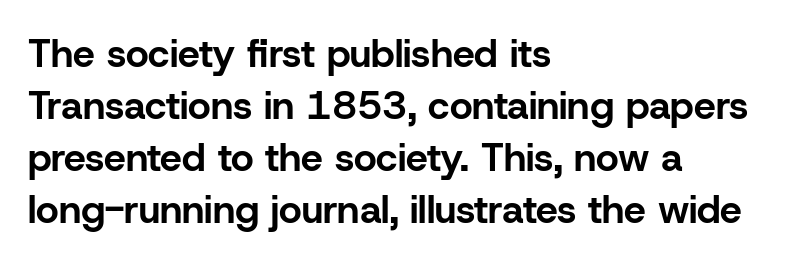
{"serif": "no", "italic": "no", "bold": "yes", "weight": "bold", "width": "normal", "stroke_contrast": "low", "x_height": "medium", "monospaced": "no", "underline": "no", "align": "left", "line_spacing": "normal", "line_spacing_ratio": 1.33, "letter_spacing": "normal", "letter_spacing_em": 0.0, "glyph_px": 39}
